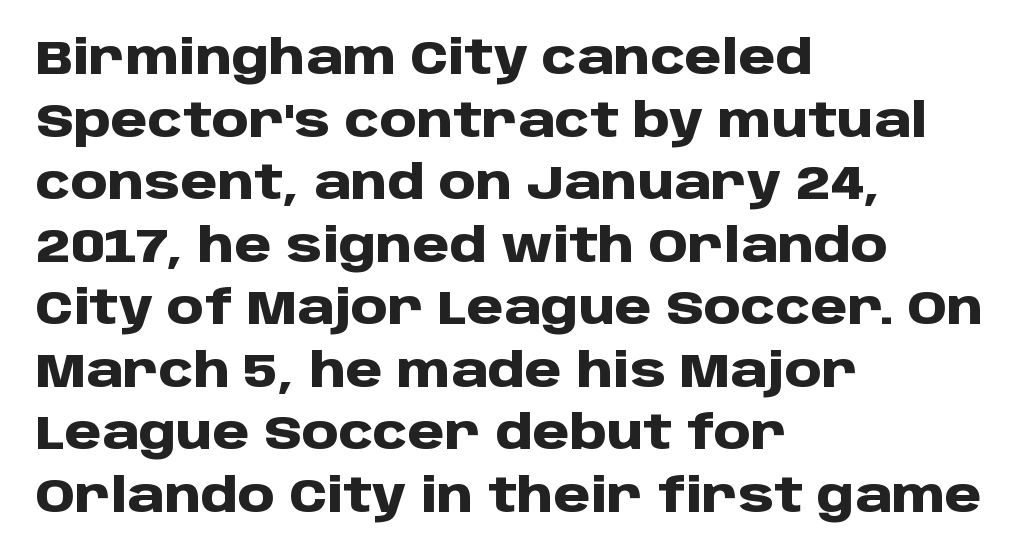
Q: Is the text bold? A: Yes.
Q: Is the text italic (slanted)? A: No, it is upright.
Q: Is the typeface a serif or a sans-serif typeface? A: Sans-serif.
Q: Is the text underlined? A: No.
Q: How is the paragraph aligned? A: Left-aligned.
Q: Is the spacing between letters normal or unusually wide? A: Normal.
Q: Is the spacing between lines tight, normal or loose? A: Normal.
Q: Width (condensed, normal, or wide)? A: Normal.
Q: Stroke contrast? A: Low.
Q: x-height? A: Large.
Q: Monospaced? A: No.
